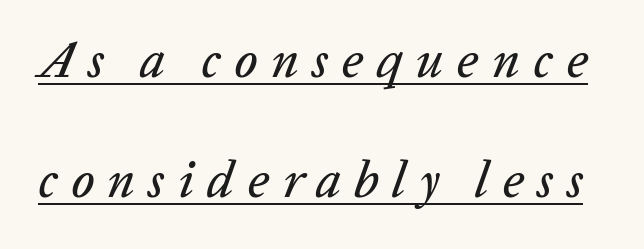
Does a line run under the words? Yes, clearly. Here the designer chose a conventional face with non-uniform glyph widths. A typesetter would mark this as italic. This block would shrink considerably if given ordinary leading; it's expanded now. What stands out about the letter spacing? Its width — letters are far apart.
